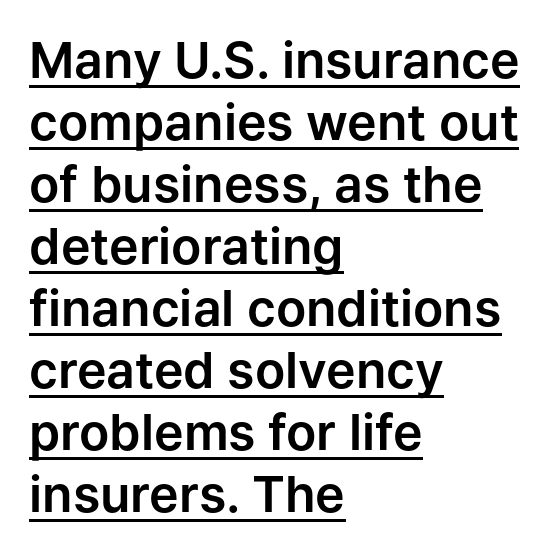
Q: Is the text italic (slanted)? A: No, it is upright.
Q: Is the typeface a serif or a sans-serif typeface? A: Sans-serif.
Q: Is the text underlined? A: Yes.
Q: How is the paragraph aligned? A: Left-aligned.
Q: Is the spacing between letters normal or unusually wide? A: Normal.
Q: Width (condensed, normal, or wide)? A: Normal.
Q: Stroke contrast? A: Low.
Q: x-height? A: Medium.
Q: Monospaced? A: No.
